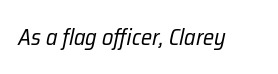
Each stroke keeps to a modest, everyday thickness or less. In terms of posture, this sample is oblique. Honestly, there is no underline to notice here at all. The horizontal fit of the characters is conventional and even.
